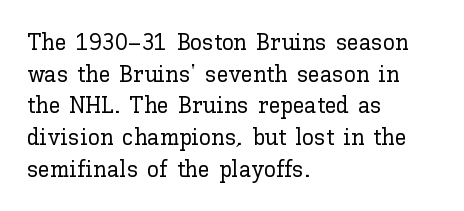
The image shows 24 px text type, upright; set left-aligned, normal line spacing (1.32x), normal letter spacing, not underlined.
